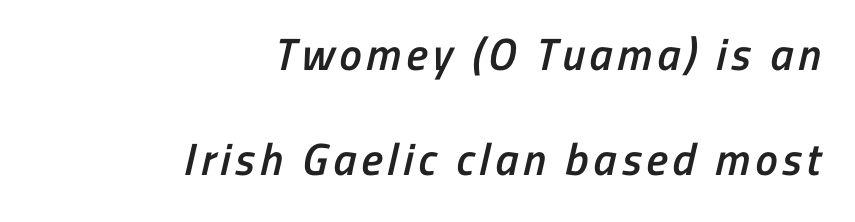
Q: Is the text bold? A: Semi-bold.
Q: Is the typeface a serif or a sans-serif typeface? A: Sans-serif.
Q: Is the text underlined? A: No.
Q: How is the paragraph aligned? A: Right-aligned.
Q: Is the spacing between lines tight, normal or loose? A: Loose.
Q: Width (condensed, normal, or wide)? A: Condensed.
Q: Stroke contrast? A: Low.
Q: x-height? A: Medium.
Q: Monospaced? A: No.
